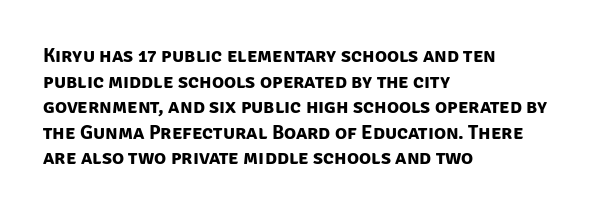
The image shows 20 px bold type; set left-aligned, normal line spacing (1.28x), normal letter spacing, not underlined.
